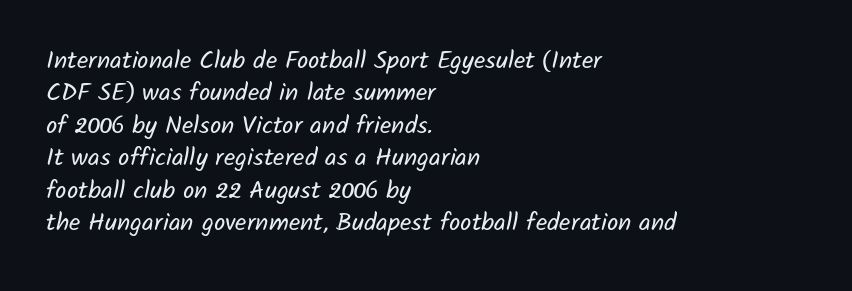
Q: Is the text bold? A: No.
Q: Is the text underlined? A: No.
Q: How is the paragraph aligned? A: Left-aligned.
Q: Is the spacing between letters normal or unusually wide? A: Normal.
Q: Is the spacing between lines tight, normal or loose? A: Normal.
